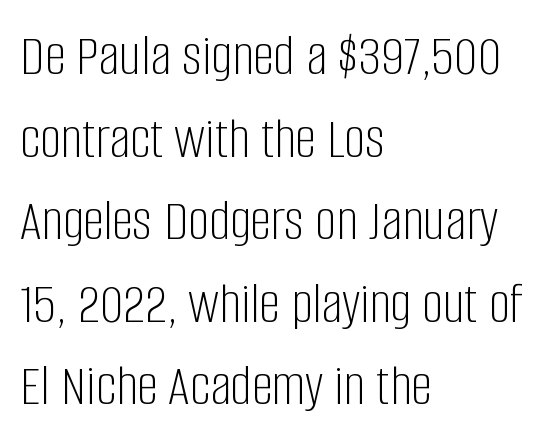
{"serif": "no", "italic": "no", "bold": "no", "weight": "light", "width": "condensed", "stroke_contrast": "low", "x_height": "large", "monospaced": "no", "underline": "no", "align": "left", "line_spacing": "normal", "line_spacing_ratio": 1.4, "letter_spacing": "normal", "letter_spacing_em": 0.0, "glyph_px": 59}
